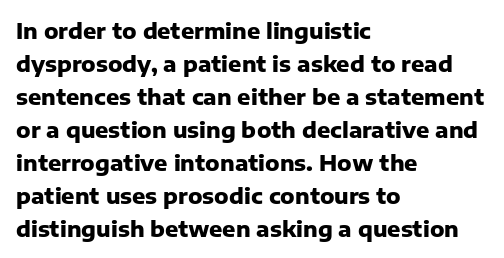
You'd pick this weight for a headline — it's a proper bold. The lettering holds an erect, upright posture throughout. Glance below the letters and you will spot only blank space. Layout note: lines flush left. Characters follow at the spacing the type designer built in. These lines sit exactly where default settings would place them.
